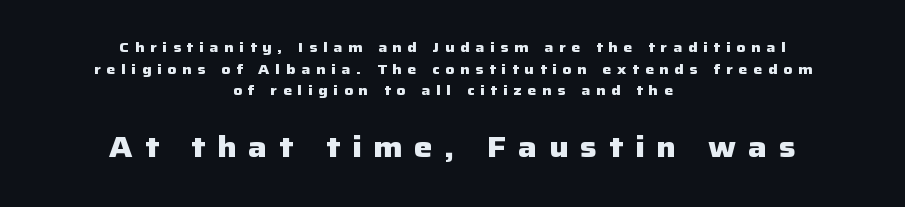
Q: Is the text bold? A: Yes.
Q: Is the text italic (slanted)? A: No, it is upright.
Q: Is the typeface a serif or a sans-serif typeface? A: Sans-serif.
Q: Is the text underlined? A: No.
Q: How is the paragraph aligned? A: Centered.
Q: Is the spacing between letters normal or unusually wide? A: Unusually wide.
Q: Is the spacing between lines tight, normal or loose? A: Normal.
Q: Which block of text is set in a larger size, the first (top) or the second (bottom)? A: The second (bottom) one.
Q: Width (condensed, normal, or wide)? A: Normal.
Q: Stroke contrast? A: Low.
Q: x-height? A: Medium.
Q: Monospaced? A: No.
